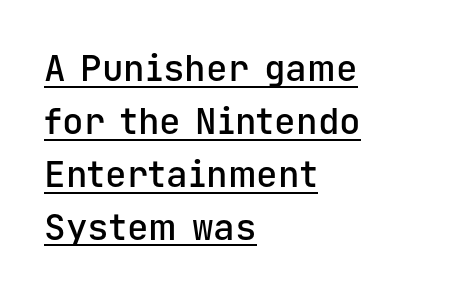
{"serif": "no", "italic": "no", "bold": "semi", "weight": "semibold", "width": "normal", "stroke_contrast": "low", "x_height": "medium", "monospaced": "yes", "underline": "yes", "align": "left", "line_spacing": "normal", "line_spacing_ratio": 1.47, "letter_spacing": "normal", "letter_spacing_em": 0.0, "glyph_px": 36}
